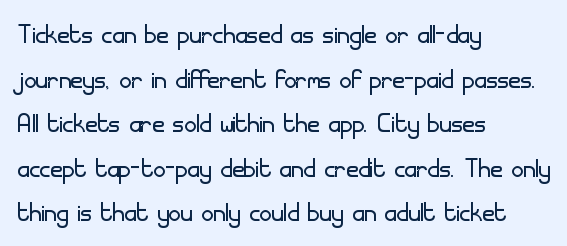
{"serif": "no", "italic": "no", "bold": "no", "weight": "light", "width": "normal", "stroke_contrast": "low", "x_height": "small", "monospaced": "no", "underline": "no", "align": "left", "line_spacing": "normal", "line_spacing_ratio": 1.35, "letter_spacing": "normal", "letter_spacing_em": 0.0, "glyph_px": 33}
